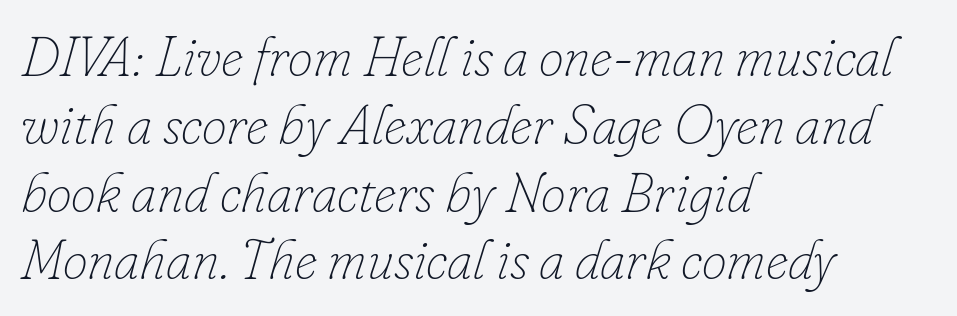
{"italic": "yes", "lean": "right", "slant_degrees": 16, "bold": "no", "weight": "thin", "width": "normal", "stroke_contrast": "low", "x_height": "small", "monospaced": "no", "underline": "no", "align": "left", "line_spacing_ratio": 1.21, "letter_spacing": "normal", "letter_spacing_em": 0.0, "glyph_px": 56}
